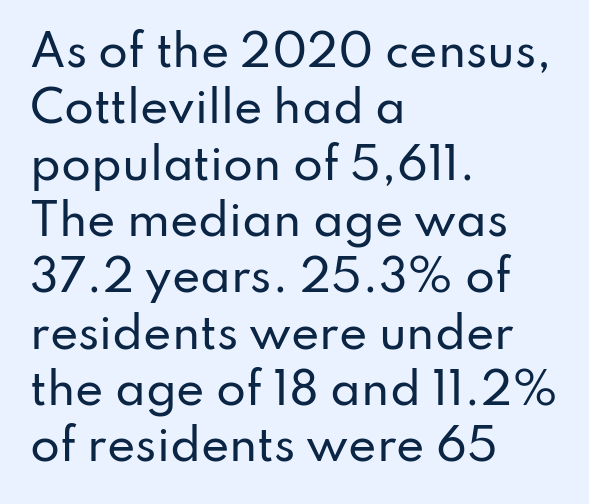
The image shows 43 px sans-serif type, upright; set left-aligned, normal line spacing (1.31x), normal letter spacing, not underlined; low stroke contrast and a small x-height.
